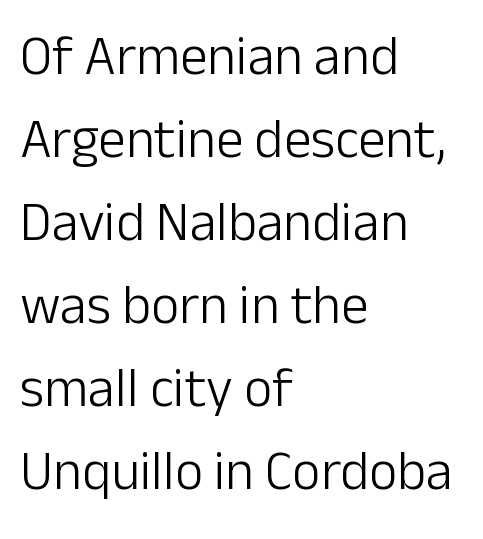
The image shows 55 px light sans-serif type, upright; set left-aligned, normal line spacing (1.51x), normal letter spacing, not underlined; low stroke contrast and a medium x-height.
